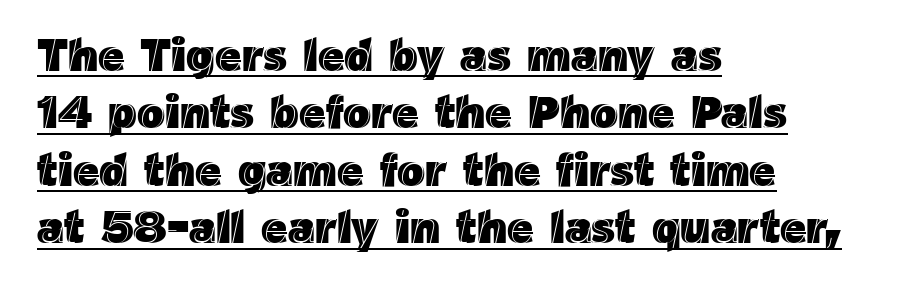
Q: Is the text italic (slanted)? A: No, it is upright.
Q: Is the text underlined? A: Yes.
Q: How is the paragraph aligned? A: Left-aligned.
Q: Is the spacing between letters normal or unusually wide? A: Normal.
Q: Is the spacing between lines tight, normal or loose? A: Normal.
Q: Width (condensed, normal, or wide)? A: Normal.
Q: x-height? A: Medium.
Q: Monospaced? A: No.
